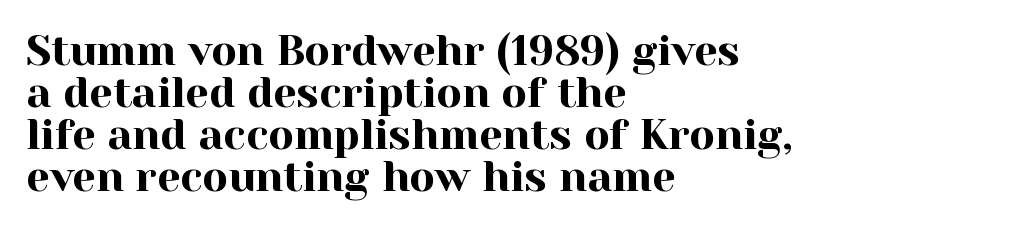
The specimen reads as upright at a glance. You could barely slide anything between these rows. This sample uses plain, unmodified letter spacing. Spacing verdict: proportional, widths tailored to each character. What kind of face is this? One with serifs.
